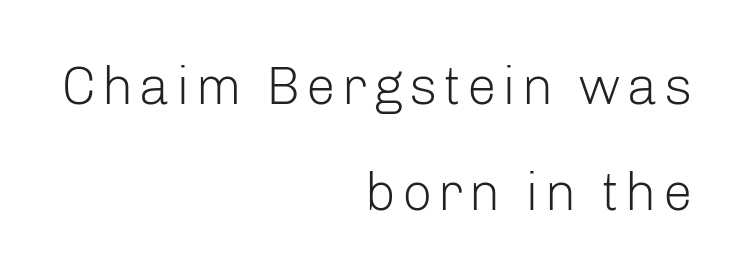
The image shows 53 px light sans-serif type, upright; set right-aligned, loose line spacing (2.0x), not underlined; low stroke contrast and a medium x-height.
